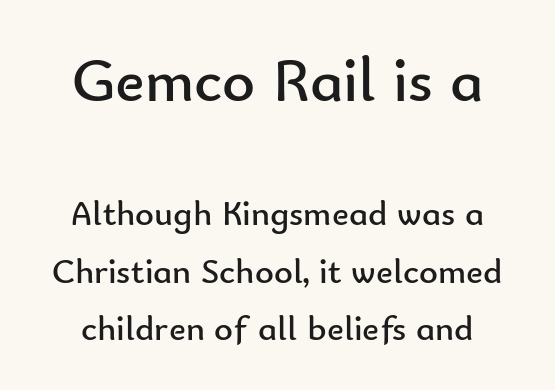
{"serif": "no", "italic": "no", "bold": "no", "weight": "regular", "width": "normal", "stroke_contrast": "low", "x_height": "small", "monospaced": "no", "underline": "no", "line_spacing": "normal", "line_spacing_ratio": 1.6, "letter_spacing": "normal", "letter_spacing_em": 0.0, "larger_block": "first", "size_ratio": 1.75, "glyph_px": 63}
